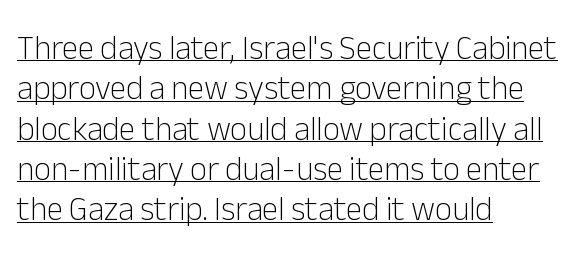
{"serif": "no", "italic": "no", "bold": "no", "weight": "light", "width": "normal", "stroke_contrast": "low", "x_height": "medium", "monospaced": "no", "underline": "yes", "align": "left", "line_spacing_ratio": 1.22, "letter_spacing": "normal", "letter_spacing_em": 0.0, "glyph_px": 33}
